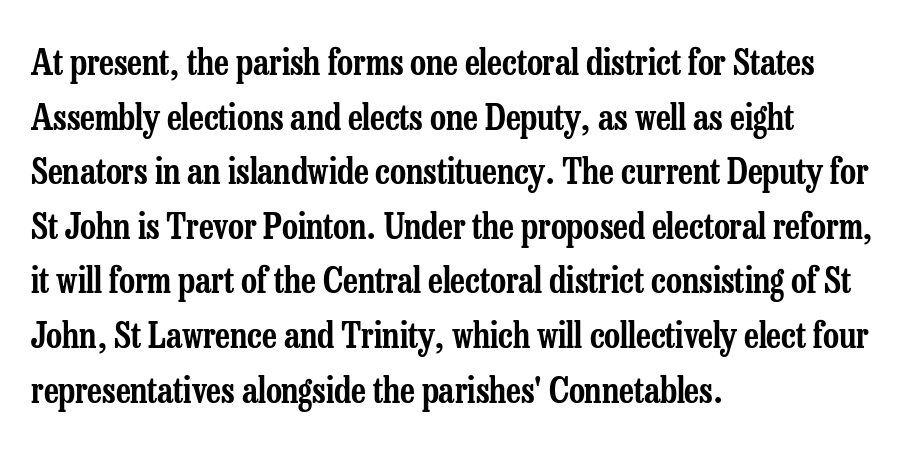
You could not count columns in this text — the font is proportionally spaced. The paragraph has a hard left edge and a soft right edge. Font category for this specimen: serif. There is no visible air inserted between adjacent glyphs.
